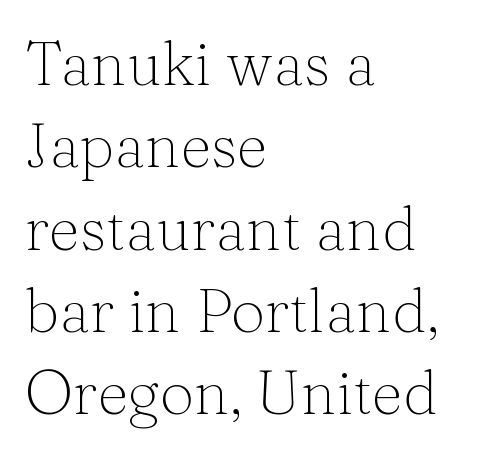
The passage is arranged the way most books set body copy — flush left. Every character sits straight up, as roman type does. The letters look calm and open, with moderate or lighter stems. A typesetter would call this proportional, since set widths differ per character.
